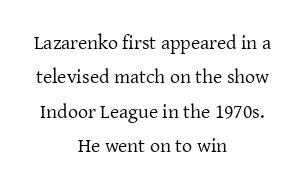
{"italic": "no", "bold": "no", "underline": "no", "align": "center", "line_spacing_ratio": 1.72, "letter_spacing": "normal", "letter_spacing_em": 0.0, "glyph_px": 20}
